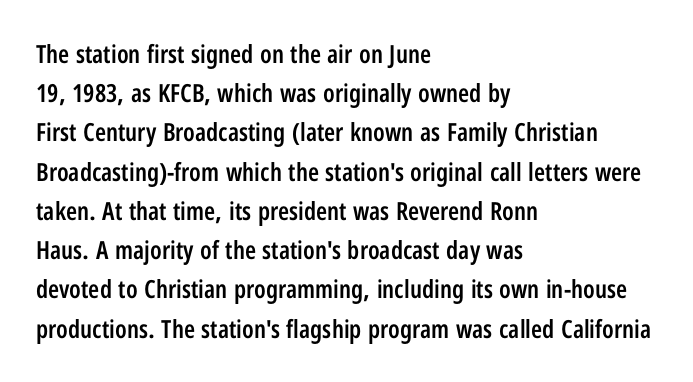
{"italic": "no", "bold": "semi", "underline": "no", "align": "left", "line_spacing": "normal", "line_spacing_ratio": 1.57, "letter_spacing": "normal", "letter_spacing_em": 0.0, "glyph_px": 25}
